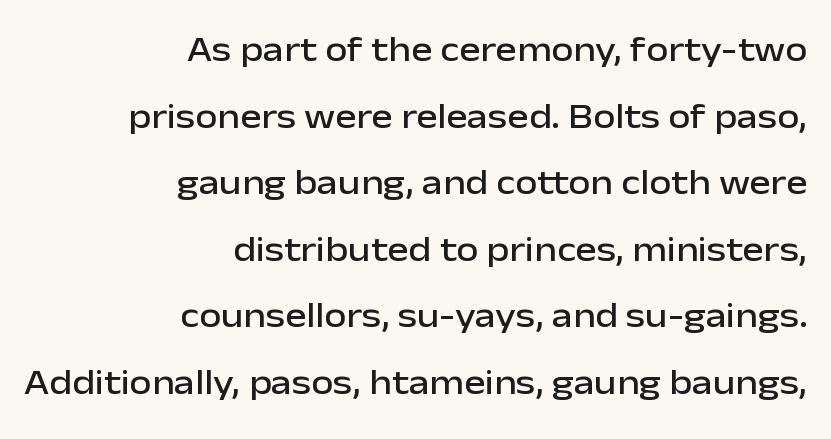
Q: Is the text italic (slanted)? A: No, it is upright.
Q: Is the typeface a serif or a sans-serif typeface? A: Sans-serif.
Q: Is the text underlined? A: No.
Q: How is the paragraph aligned? A: Right-aligned.
Q: Is the spacing between letters normal or unusually wide? A: Normal.
Q: Width (condensed, normal, or wide)? A: Normal.
Q: Stroke contrast? A: Low.
Q: x-height? A: Medium.
Q: Monospaced? A: No.
